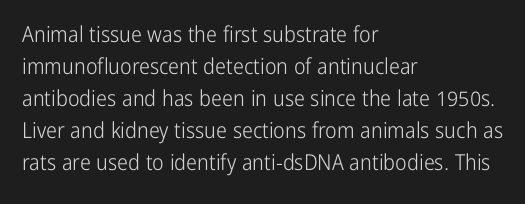
Weight: in the light-to-regular range. These lines keep a tight, regular rhythm from letter to letter. Any mark beneath the type? The region is blank. Left-aligned paragraph, ragged on the right. If you drew a line through each stem, it would be perfectly vertical. Honestly, the row spacing looks completely unremarkable.
